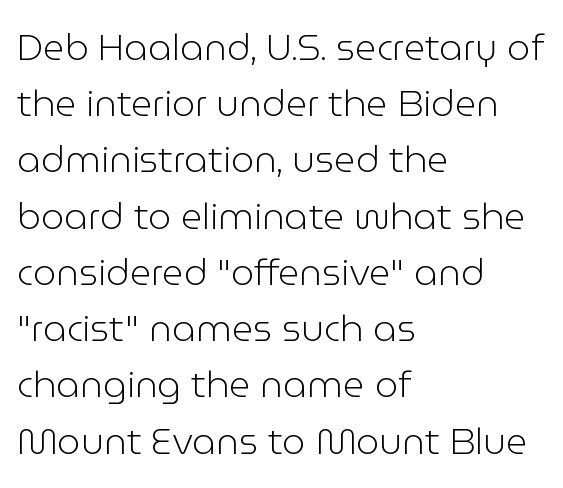
{"serif": "no", "italic": "no", "bold": "no", "weight": "light", "width": "normal", "stroke_contrast": "low", "x_height": "medium", "monospaced": "no", "underline": "no", "align": "left", "line_spacing": "normal", "line_spacing_ratio": 1.52, "letter_spacing": "normal", "letter_spacing_em": 0.0, "glyph_px": 37}
